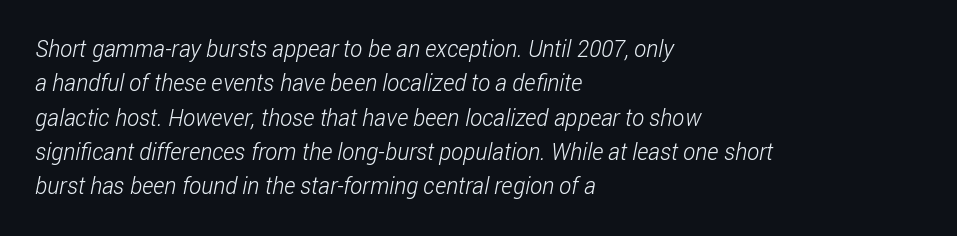
These lines sit exactly where default settings would place them. Layout note: lines flush left. The horizontal fit of the characters is conventional and even. The zone under the glyphs is completely vacant.
